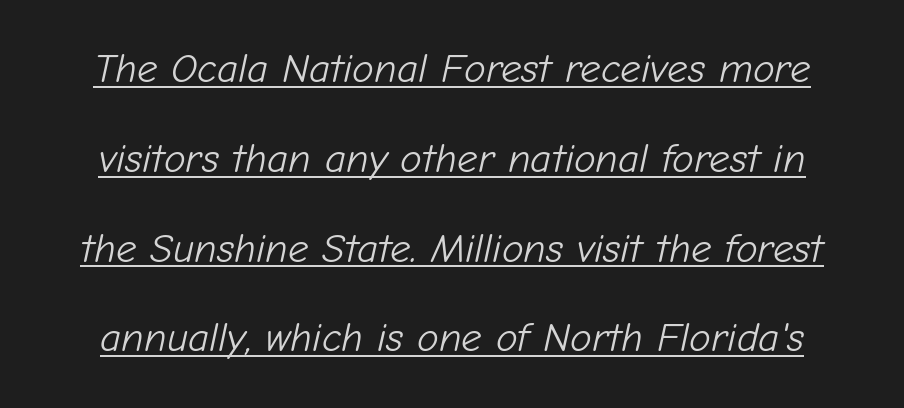
Q: Is the text bold? A: No.
Q: Is the text italic (slanted)? A: Yes, it leans right by about 12 degrees.
Q: Is the text underlined? A: Yes.
Q: Is the spacing between letters normal or unusually wide? A: Normal.
Q: Is the spacing between lines tight, normal or loose? A: Loose.
Q: Width (condensed, normal, or wide)? A: Normal.
Q: Stroke contrast? A: Low.
Q: x-height? A: Medium.
Q: Monospaced? A: No.
